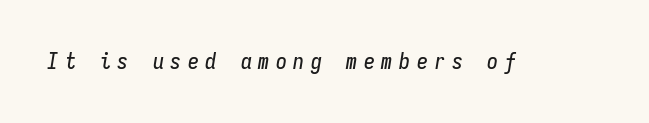
There is plenty of visible air inserted between adjacent glyphs. Descenders are the only things crossing below the line. Emphasis-style slanted type is in use.
